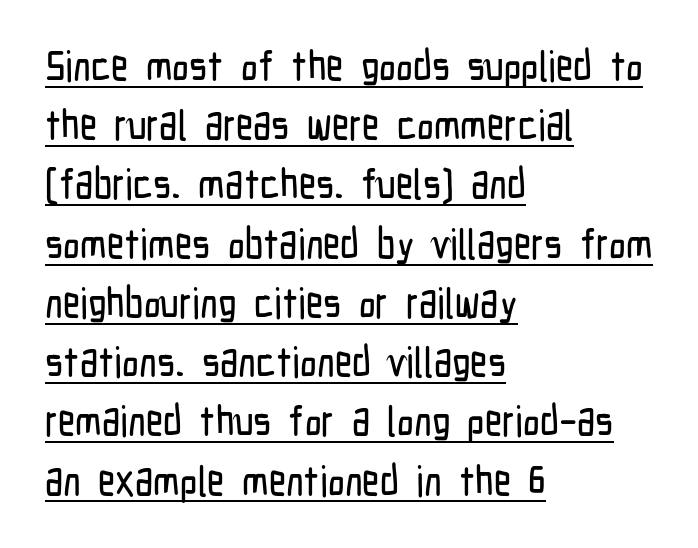
The image shows 42 px condensed sans-serif type, upright; set left-aligned, normal line spacing (1.41x), normal letter spacing, underlined; low stroke contrast and a medium x-height.
